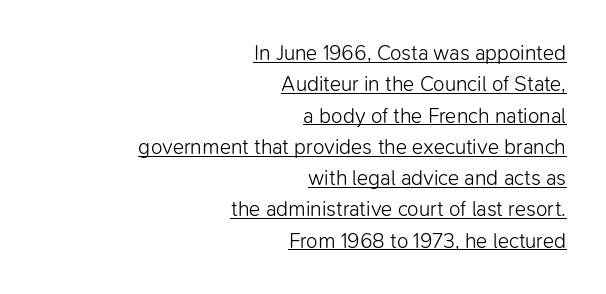
{"italic": "no", "bold": "no", "underline": "yes", "align": "right", "line_spacing": "normal", "line_spacing_ratio": 1.49, "letter_spacing": "normal", "letter_spacing_em": 0.0, "glyph_px": 21}
